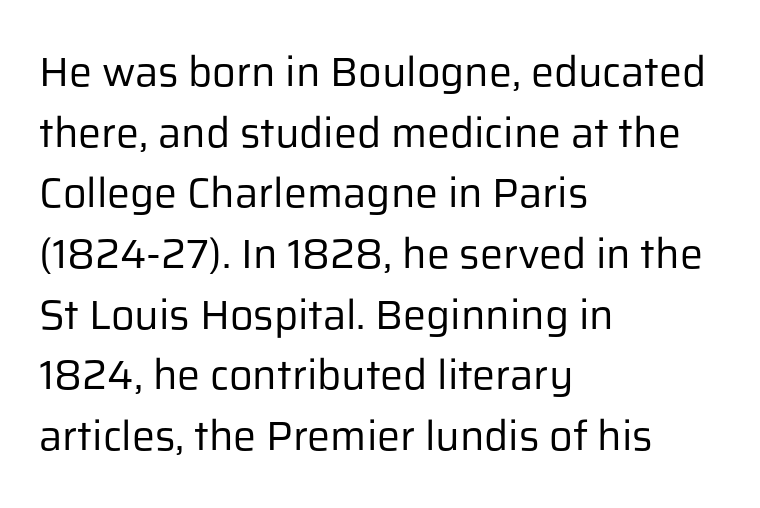
Has an underline been added? It has not. Does the copy run flush right? No — it runs flush left. Do the characters align in a grid? No, the font is proportional. The gaps between neighbouring characters are ordinary and unremarkable. Unlike italic type, these characters show no tilt at all. Think standard paragraph weight, or any step lighter than that.
